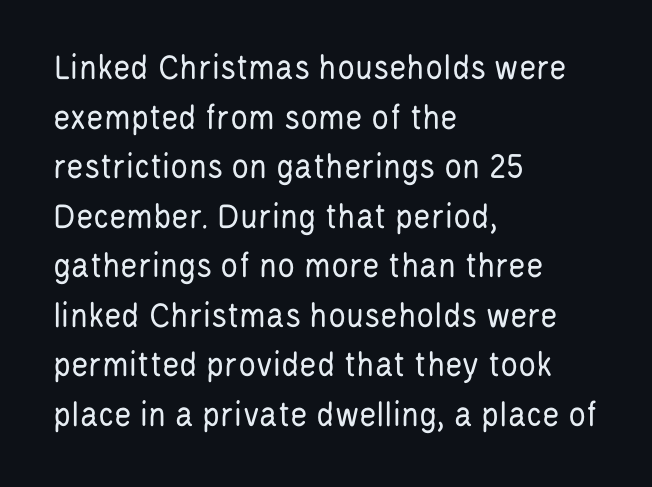
The image shows 37 px regular-weight, condensed sans-serif type, upright; set left-aligned, normal line spacing (1.34x), normal letter spacing, not underlined; low stroke contrast and a large x-height.
